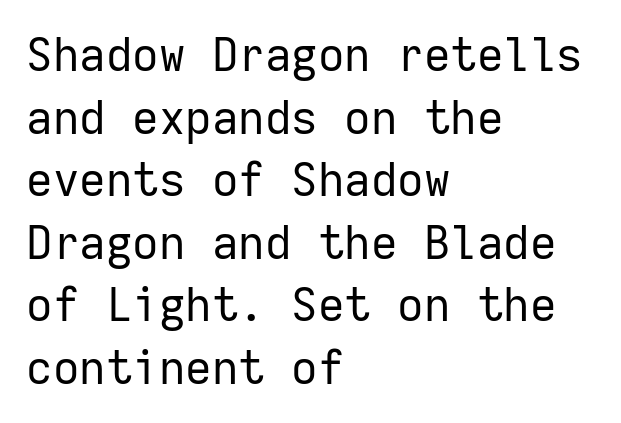
The image shows 46 px regular-weight sans-serif type, upright, monospaced; set left-aligned, normal line spacing (1.36x), normal letter spacing, not underlined; low stroke contrast and a medium x-height.
